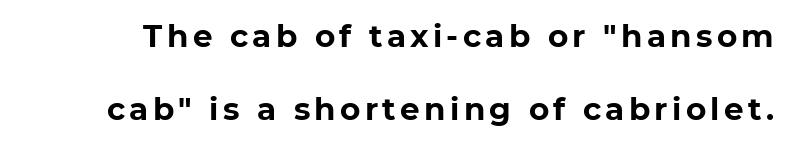
{"serif": "no", "bold": "yes", "weight": "bold", "width": "normal", "stroke_contrast": "low", "x_height": "medium", "monospaced": "no", "underline": "no", "line_spacing": "loose", "line_spacing_ratio": 2.34, "glyph_px": 31}
